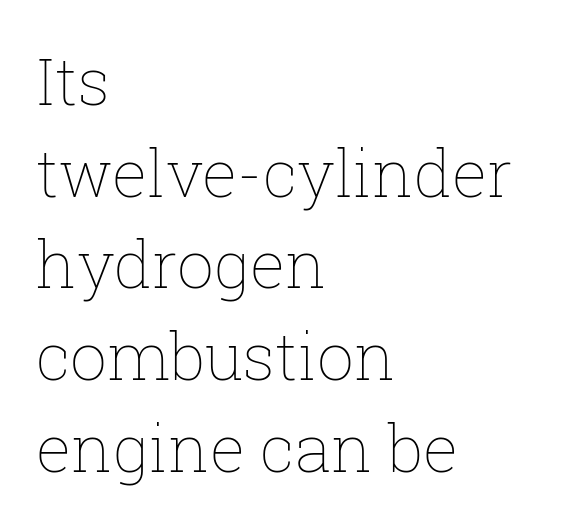
{"italic": "no", "bold": "no", "weight": "thin", "width": "normal", "stroke_contrast": "low", "x_height": "medium", "monospaced": "no", "underline": "no", "align": "left", "line_spacing": "normal", "line_spacing_ratio": 1.41, "letter_spacing": "normal", "letter_spacing_em": 0.0, "glyph_px": 65}
